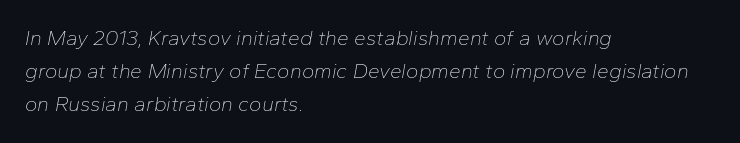
The typography opts for an oblique posture over an upright one. A light-to-regular cut is what we see here. A classic flush-left, rag-right setting is used for this passage. Glyph-to-glyph distance matches everyday printed text. The rows are spaced the way most documents space them. Letters rest on an invisible, unmarked baseline.
